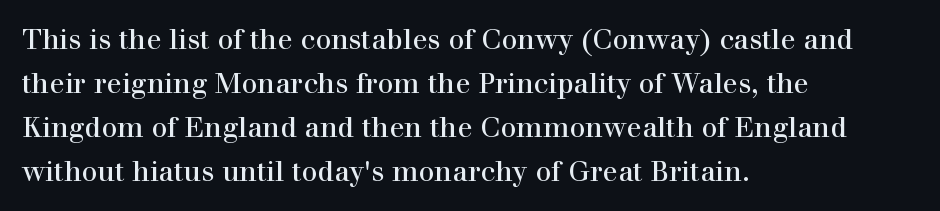
Q: Is the text bold? A: No.
Q: Is the text italic (slanted)? A: No, it is upright.
Q: Is the typeface a serif or a sans-serif typeface? A: Serif.
Q: Is the text underlined? A: No.
Q: How is the paragraph aligned? A: Left-aligned.
Q: Is the spacing between letters normal or unusually wide? A: Normal.
Q: Is the spacing between lines tight, normal or loose? A: Normal.
Q: Width (condensed, normal, or wide)? A: Normal.
Q: Stroke contrast? A: High.
Q: x-height? A: Medium.
Q: Monospaced? A: No.
